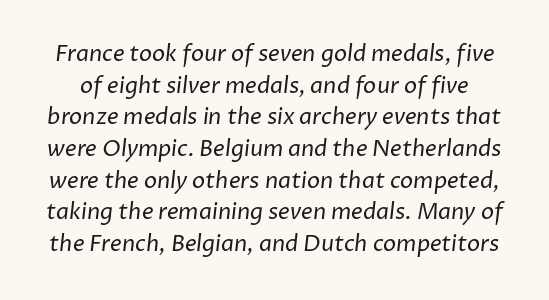
The image shows 22 px text type; set normal line spacing (1.44x), normal letter spacing, not underlined.
